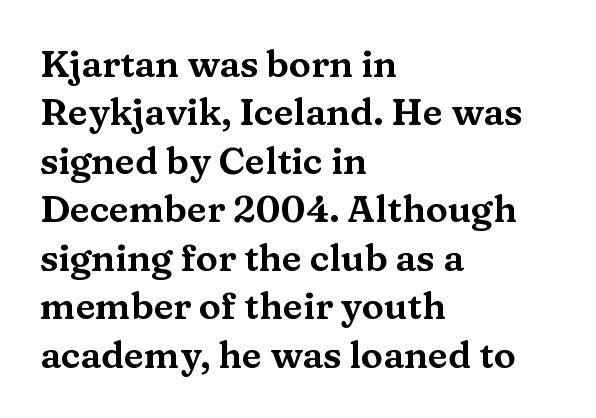
{"serif": "yes", "italic": "no", "width": "wide", "stroke_contrast": "medium", "x_height": "medium", "monospaced": "no", "underline": "no", "align": "left", "line_spacing": "normal", "line_spacing_ratio": 1.31, "letter_spacing": "normal", "letter_spacing_em": 0.0, "glyph_px": 37}
